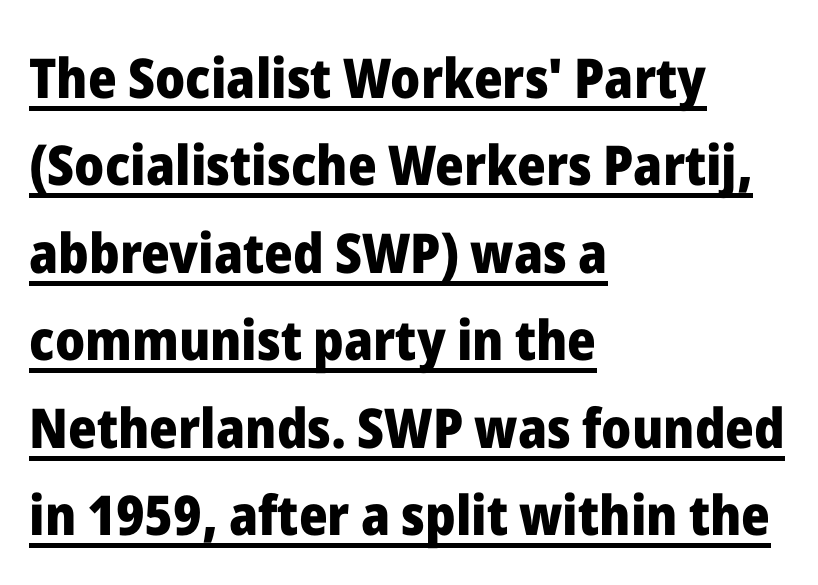
{"serif": "no", "italic": "no", "bold": "yes", "weight": "heavy", "width": "normal", "stroke_contrast": "low", "x_height": "medium", "monospaced": "no", "underline": "yes", "align": "left", "line_spacing": "normal", "line_spacing_ratio": 1.59, "letter_spacing": "normal", "letter_spacing_em": 0.0, "glyph_px": 55}
